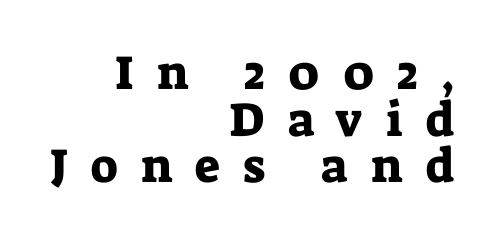
Bare-footed words on every line. The typesetter chose a ragged-left arrangement here. This sample uses a serif face. A roman cut, with each character standing at attention. Look at the tracking — it's clearly loosened, letters drifting apart.
